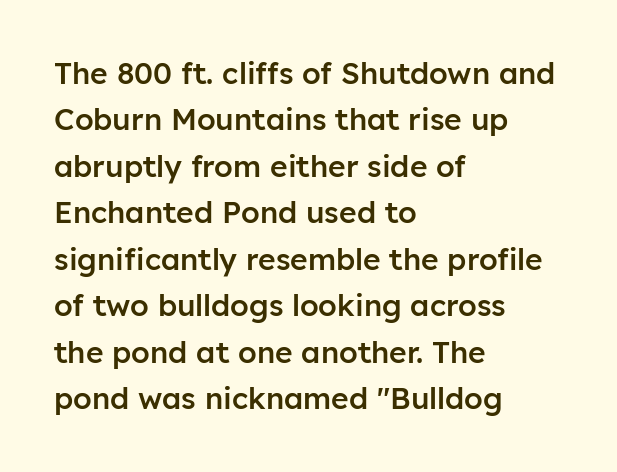
Q: Is the text bold? A: Semi-bold.
Q: Is the text italic (slanted)? A: No, it is upright.
Q: Is the typeface a serif or a sans-serif typeface? A: Sans-serif.
Q: Is the text underlined? A: No.
Q: How is the paragraph aligned? A: Left-aligned.
Q: Is the spacing between letters normal or unusually wide? A: Normal.
Q: Is the spacing between lines tight, normal or loose? A: Normal.
Q: Width (condensed, normal, or wide)? A: Normal.
Q: Stroke contrast? A: Low.
Q: x-height? A: Medium.
Q: Monospaced? A: No.
